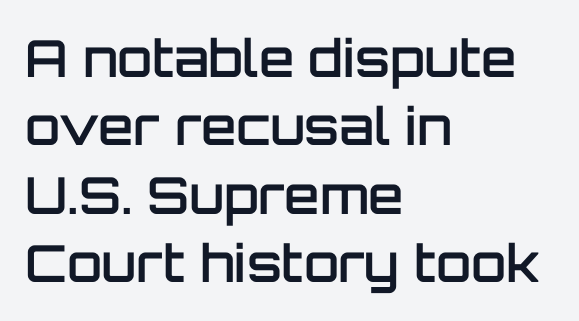
Glyph-to-glyph distance matches everyday printed text. Reading down the block, your eye returns to a fixed left position each line. What weight is shown? A semibold, between regular and bold. Any mark beneath the type? The region is blank. Character widths vary here, with narrow letters taking less room than wide ones.
